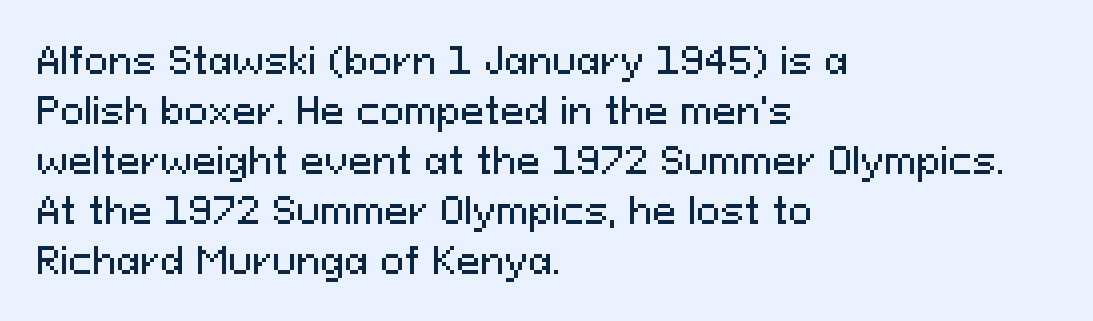
Q: Is the text italic (slanted)? A: No, it is upright.
Q: Is the typeface a serif or a sans-serif typeface? A: Sans-serif.
Q: Is the text underlined? A: No.
Q: How is the paragraph aligned? A: Left-aligned.
Q: Is the spacing between letters normal or unusually wide? A: Normal.
Q: Is the spacing between lines tight, normal or loose? A: Normal.
Q: Width (condensed, normal, or wide)? A: Normal.
Q: Stroke contrast? A: Medium.
Q: x-height? A: Medium.
Q: Monospaced? A: No.
